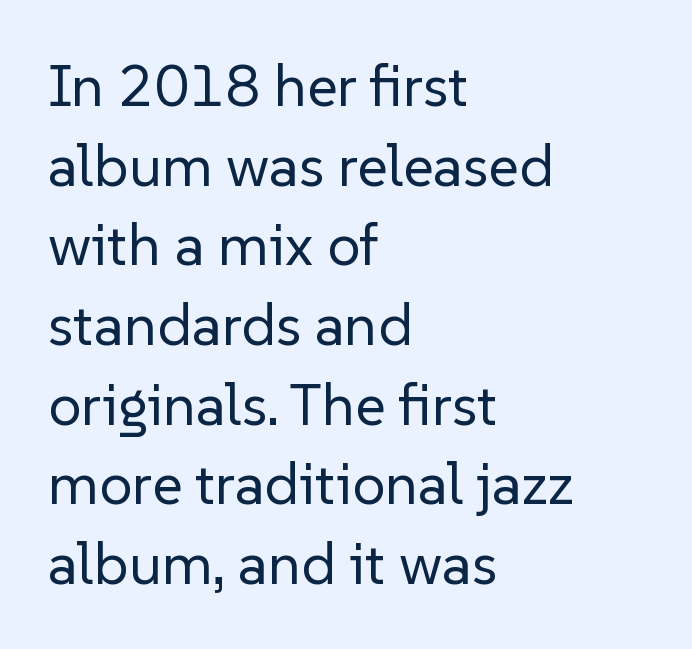
The space beneath each line is pristine and unruled. Stroke terminals: plain, sans-serif. The typesetter chose a ragged-right arrangement here. These lines are rendered in a variable-pitch font. The letterforms sit shoulder to shoulder at normal distance. Nothing heavy about these letters — not bold at all.
